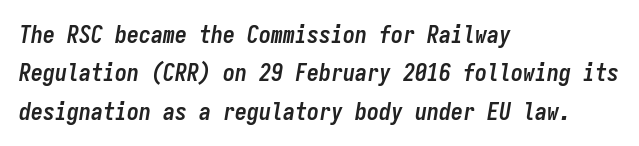
{"italic": "yes", "lean": "right", "slant_degrees": 9, "bold": "yes", "underline": "no", "align": "left", "line_spacing": "normal", "line_spacing_ratio": 1.6, "letter_spacing": "normal", "letter_spacing_em": 0.0, "glyph_px": 24}
